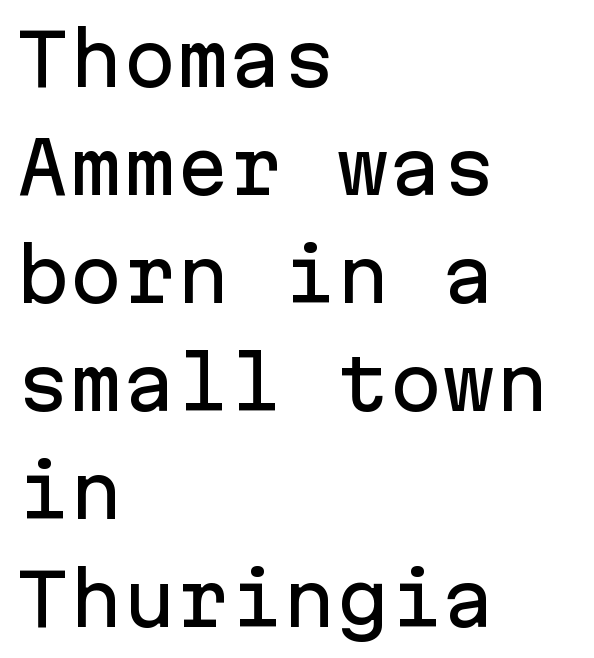
Q: Is the text italic (slanted)? A: No, it is upright.
Q: Is the typeface a serif or a sans-serif typeface? A: Sans-serif.
Q: Is the text underlined? A: No.
Q: How is the paragraph aligned? A: Left-aligned.
Q: Is the spacing between letters normal or unusually wide? A: Normal.
Q: Is the spacing between lines tight, normal or loose? A: Normal.
Q: Width (condensed, normal, or wide)? A: Normal.
Q: Stroke contrast? A: Low.
Q: x-height? A: Medium.
Q: Monospaced? A: Yes.
